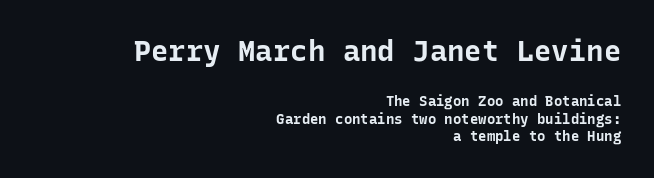
Underline: absent. In terms of letterspacing, this is plain default setting. Check where the strokes stop: nothing finishes them off — pure sans. Weight check: bold — yes, fully. Every character sits straight up, as roman type does. Whoever set this made the first block the dominant, larger element.
